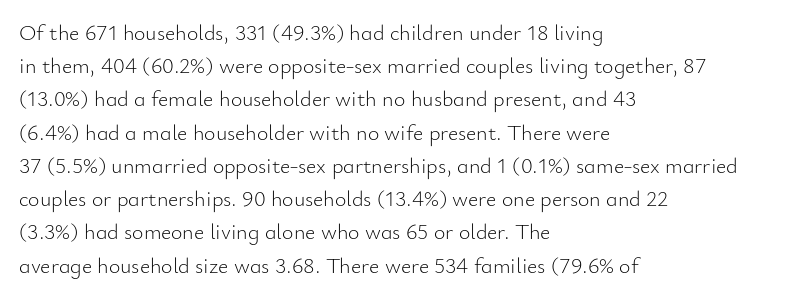
{"italic": "no", "bold": "no", "underline": "no", "align": "left", "line_spacing": "normal", "line_spacing_ratio": 1.51, "letter_spacing": "normal", "letter_spacing_em": 0.0, "glyph_px": 22}
